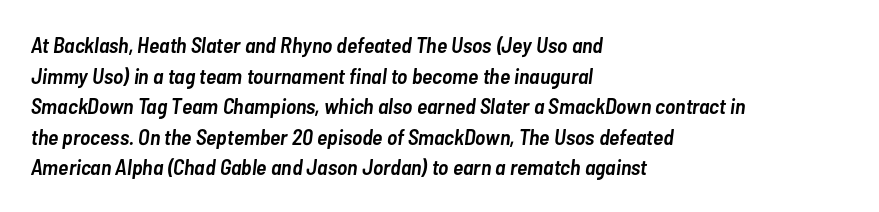
The image shows 22 px text type, italic (leaning right); set left-aligned, normal line spacing (1.39x), normal letter spacing, not underlined.
